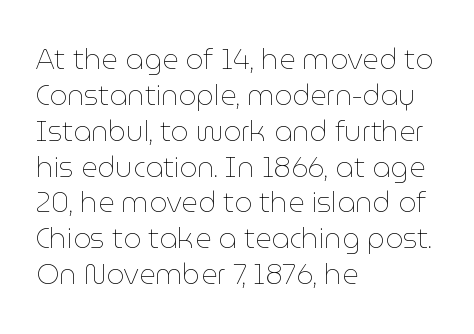
Q: Is the text bold? A: No.
Q: Is the text italic (slanted)? A: No, it is upright.
Q: Is the text underlined? A: No.
Q: How is the paragraph aligned? A: Left-aligned.
Q: Is the spacing between letters normal or unusually wide? A: Normal.
Q: Is the spacing between lines tight, normal or loose? A: Normal.
Q: Width (condensed, normal, or wide)? A: Normal.
Q: Stroke contrast? A: Low.
Q: x-height? A: Medium.
Q: Monospaced? A: No.
